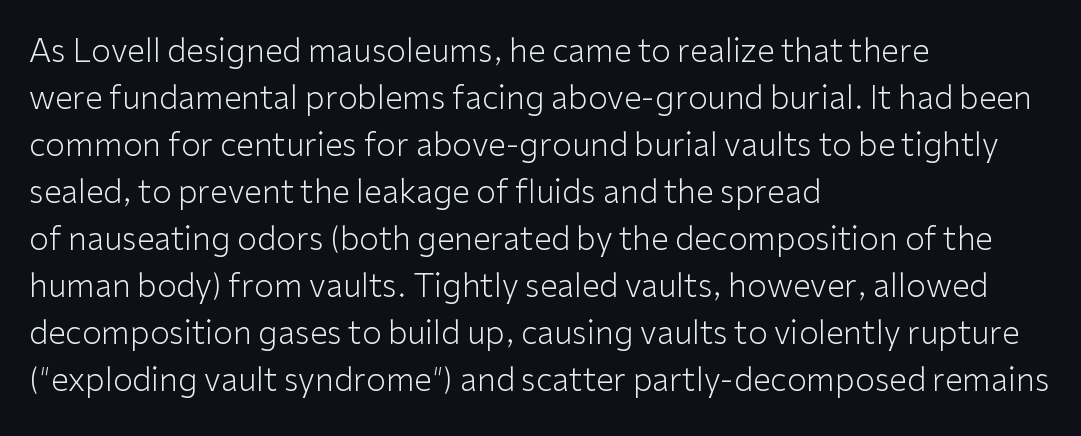
Q: Is the text bold? A: No.
Q: Is the text italic (slanted)? A: No, it is upright.
Q: Is the typeface a serif or a sans-serif typeface? A: Sans-serif.
Q: Is the text underlined? A: No.
Q: How is the paragraph aligned? A: Left-aligned.
Q: Is the spacing between letters normal or unusually wide? A: Normal.
Q: Is the spacing between lines tight, normal or loose? A: Normal.
Q: Width (condensed, normal, or wide)? A: Normal.
Q: Stroke contrast? A: Low.
Q: x-height? A: Medium.
Q: Monospaced? A: No.
